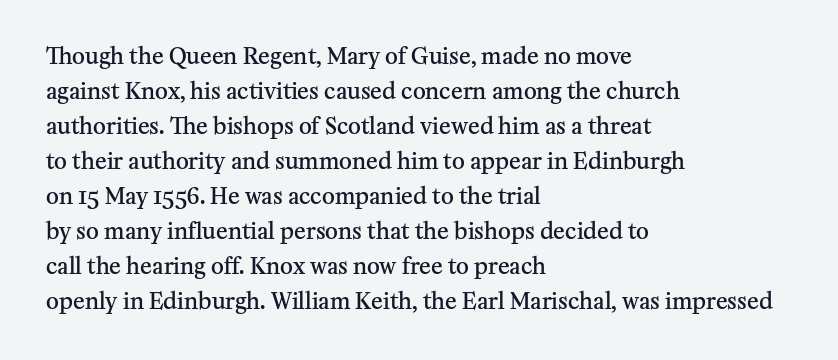
The image shows 22 px text type, upright; set left-aligned, normal line spacing (1.59x), normal letter spacing, not underlined.
